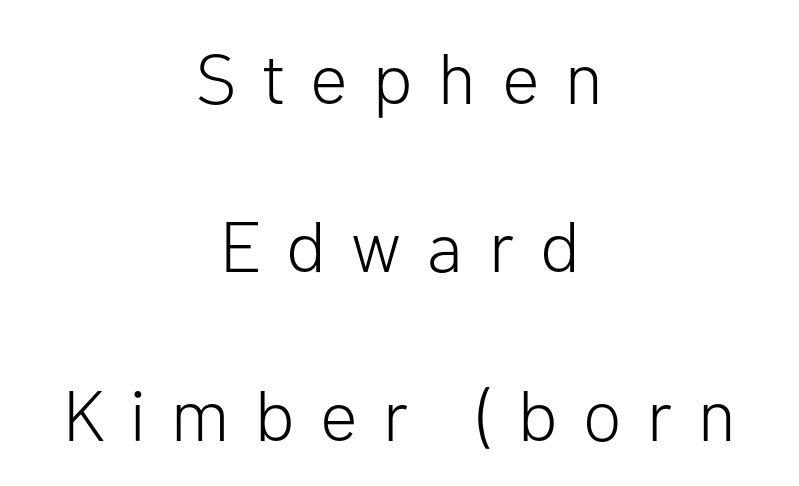
Q: Is the text bold? A: No.
Q: Is the text italic (slanted)? A: No, it is upright.
Q: Is the typeface a serif or a sans-serif typeface? A: Sans-serif.
Q: Is the text underlined? A: No.
Q: How is the paragraph aligned? A: Centered.
Q: Is the spacing between letters normal or unusually wide? A: Unusually wide.
Q: Is the spacing between lines tight, normal or loose? A: Loose.
Q: Width (condensed, normal, or wide)? A: Normal.
Q: Stroke contrast? A: Low.
Q: x-height? A: Medium.
Q: Monospaced? A: No.
